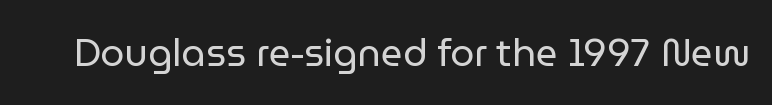
Q: Is the text bold? A: No.
Q: Is the text italic (slanted)? A: No, it is upright.
Q: Is the typeface a serif or a sans-serif typeface? A: Sans-serif.
Q: Is the text underlined? A: No.
Q: Is the spacing between letters normal or unusually wide? A: Normal.
Q: Width (condensed, normal, or wide)? A: Normal.
Q: Stroke contrast? A: Low.
Q: x-height? A: Medium.
Q: Monospaced? A: No.
